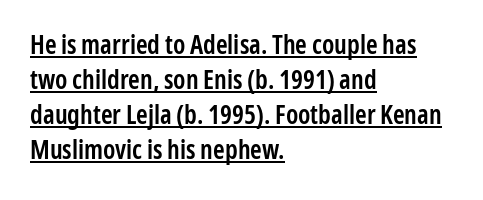
{"italic": "no", "bold": "semi", "underline": "yes", "align": "left", "line_spacing": "normal", "line_spacing_ratio": 1.34, "letter_spacing": "normal", "letter_spacing_em": 0.0, "glyph_px": 26}
